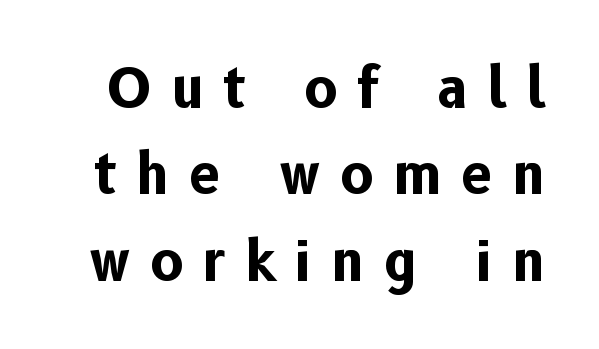
{"serif": "no", "italic": "no", "bold": "yes", "weight": "bold", "width": "normal", "stroke_contrast": "low", "x_height": "medium", "monospaced": "no", "underline": "no", "line_spacing": "normal", "line_spacing_ratio": 1.57, "letter_spacing": "wide", "letter_spacing_em": 0.36, "glyph_px": 55}
